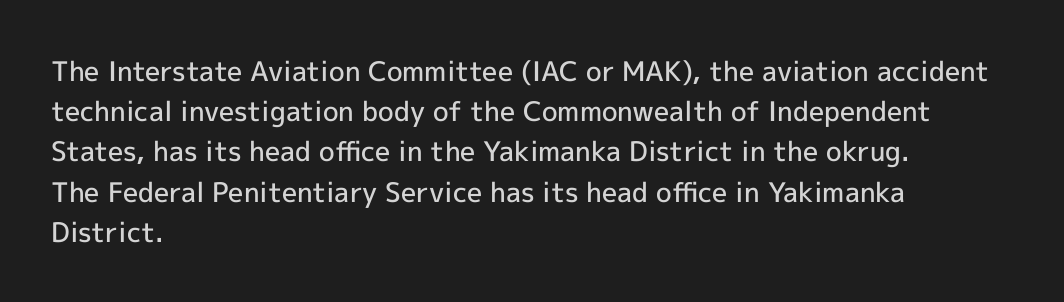
The image shows 27 px text type, upright; set left-aligned, normal line spacing (1.49x), normal letter spacing, not underlined.
